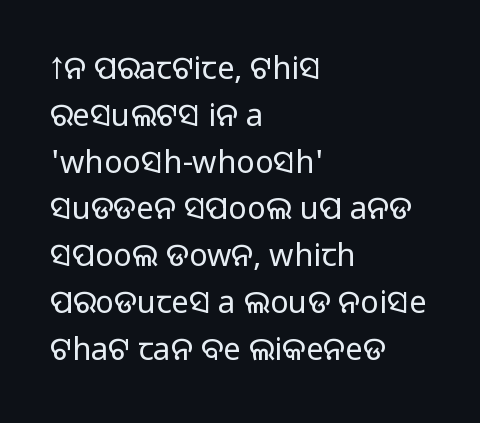
{"serif": "no", "italic": "no", "bold": "no", "weight": "light", "width": "normal", "stroke_contrast": "low", "x_height": "medium", "monospaced": "no", "underline": "no", "align": "left", "line_spacing": "normal", "line_spacing_ratio": 1.51, "letter_spacing": "normal", "letter_spacing_em": 0.0, "glyph_px": 31}
